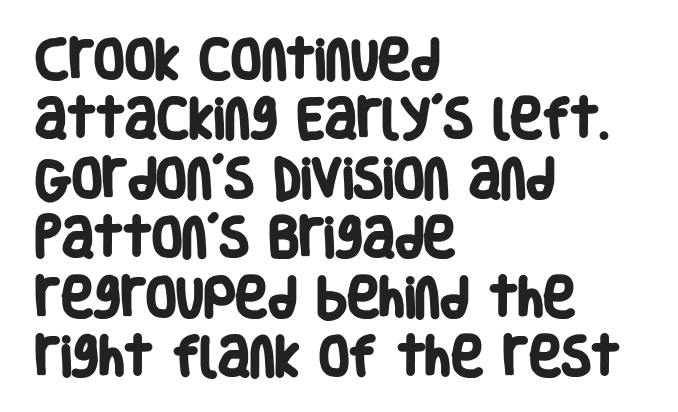
Q: Is the text bold? A: Yes.
Q: Is the typeface a serif or a sans-serif typeface? A: Sans-serif.
Q: Is the text underlined? A: No.
Q: How is the paragraph aligned? A: Left-aligned.
Q: Is the spacing between letters normal or unusually wide? A: Normal.
Q: Is the spacing between lines tight, normal or loose? A: Normal.
Q: Width (condensed, normal, or wide)? A: Condensed.
Q: Stroke contrast? A: Low.
Q: x-height? A: Large.
Q: Monospaced? A: No.
